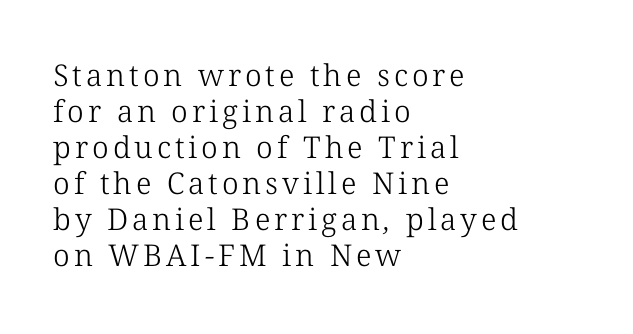
Varying glyph widths throughout — classic text-font behaviour. The face used here is seriffed, in the tradition of book romans. This sample is left-justified, so line endings fall wherever the words run out. Decoration check: the copy has no underline. Stroke thickness stays within the range of a standard reading face or lighter.
